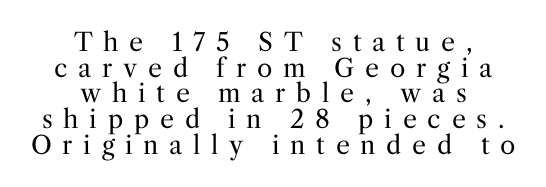
{"italic": "no", "bold": "no", "underline": "no", "align": "center", "line_spacing": "tight", "line_spacing_ratio": 1.03, "letter_spacing": "wide", "letter_spacing_em": 0.43, "glyph_px": 25}
